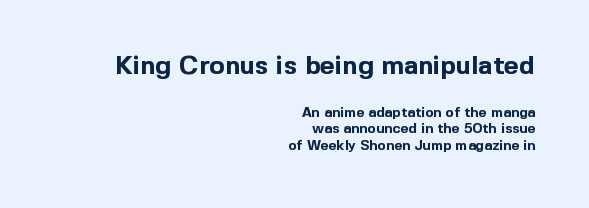
Any mark beneath the type? The region is blank. Emphasis by weight is at full strength: bold. Character size in the leading block exceeds that of the trailing block. Every row of glyphs terminates at an identical x-position on the right. Rendered with straight, roman letterforms. Does extra space separate the letters? No, they use regular spacing.
